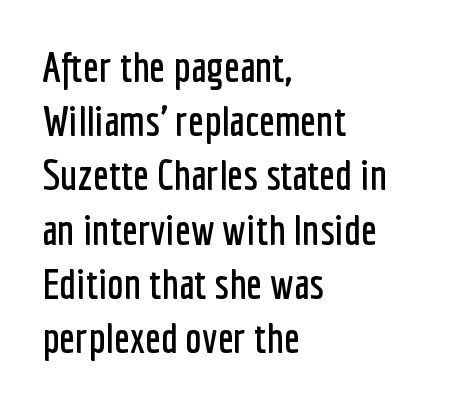
{"serif": "no", "italic": "no", "width": "condensed", "stroke_contrast": "low", "x_height": "medium", "monospaced": "no", "underline": "no", "align": "left", "line_spacing": "normal", "line_spacing_ratio": 1.29, "letter_spacing": "normal", "letter_spacing_em": 0.0, "glyph_px": 42}
